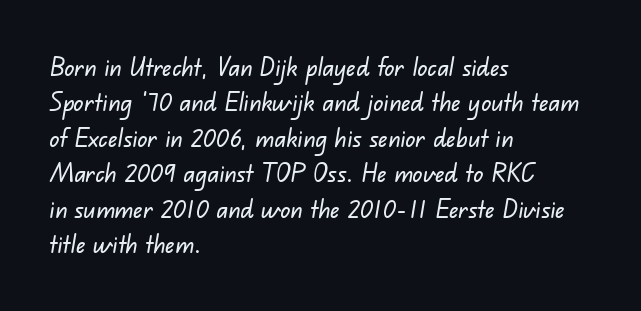
{"underline": "no", "align": "left", "line_spacing": "normal", "line_spacing_ratio": 1.42, "letter_spacing": "normal", "letter_spacing_em": 0.0, "glyph_px": 25}
